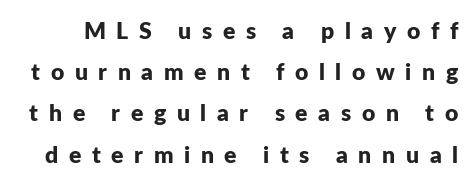
Type without underlining. You can tell it's not italic because the verticals are truly vertical. This sample uses expanded letter spacing, leaving extra air between glyphs. Typesetter's note: full bold, strokes at maximum text heaviness.
